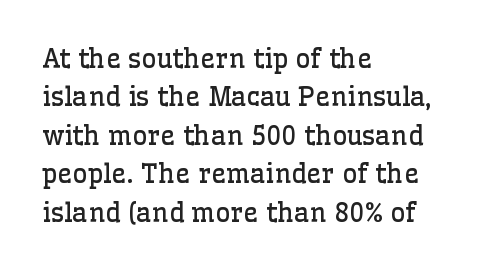
Q: Is the text bold? A: No.
Q: Is the text italic (slanted)? A: No, it is upright.
Q: Is the text underlined? A: No.
Q: How is the paragraph aligned? A: Left-aligned.
Q: Is the spacing between letters normal or unusually wide? A: Normal.
Q: Is the spacing between lines tight, normal or loose? A: Normal.
